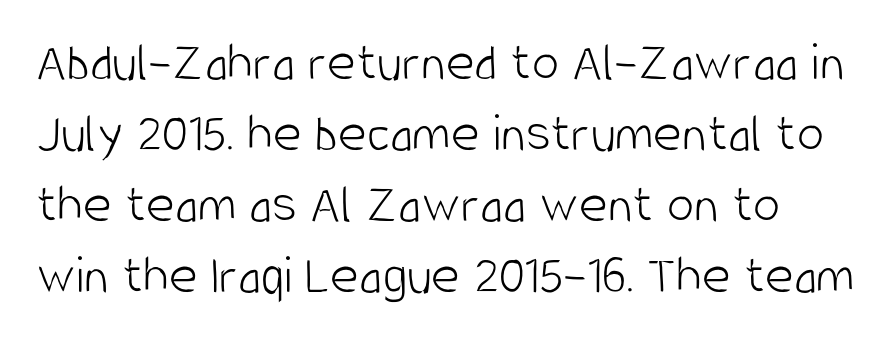
{"serif": "no", "italic": "no", "bold": "no", "weight": "light", "width": "condensed", "stroke_contrast": "low", "x_height": "large", "monospaced": "no", "underline": "no", "line_spacing": "normal", "line_spacing_ratio": 1.29, "letter_spacing": "normal", "letter_spacing_em": 0.0, "glyph_px": 55}
